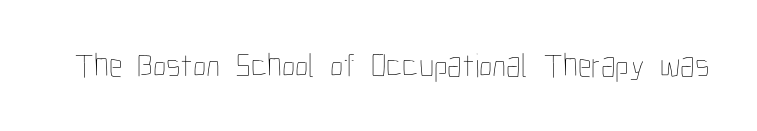
The image shows 34 px thin, condensed type, upright; set normal letter spacing, not underlined; low stroke contrast and a medium x-height.
